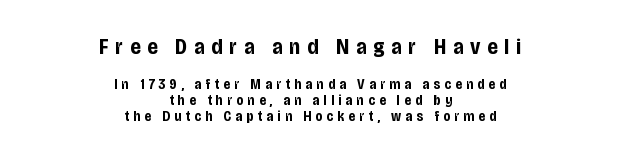
Descenders are the only things crossing below the line. The compositor balanced each line on the midline. The rendering uses a small line-height, squeezing the rows. Unlike italic type, these characters show no tilt at all. The designer gave the opening block more size than the closing block.
